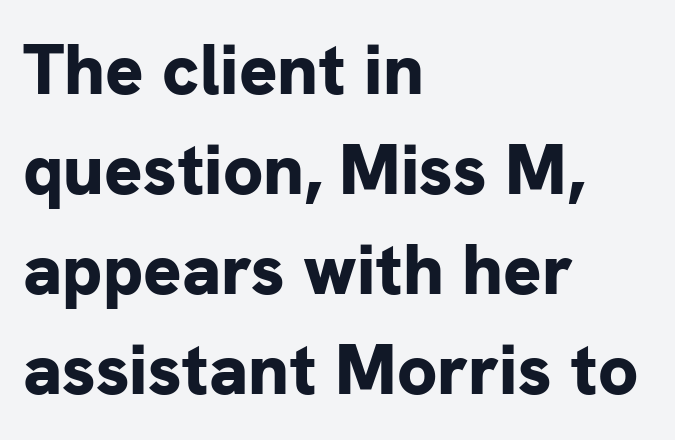
Q: Is the text bold? A: Yes.
Q: Is the text italic (slanted)? A: No, it is upright.
Q: Is the typeface a serif or a sans-serif typeface? A: Sans-serif.
Q: Is the text underlined? A: No.
Q: How is the paragraph aligned? A: Left-aligned.
Q: Is the spacing between letters normal or unusually wide? A: Normal.
Q: Is the spacing between lines tight, normal or loose? A: Normal.
Q: Width (condensed, normal, or wide)? A: Normal.
Q: Stroke contrast? A: Low.
Q: x-height? A: Medium.
Q: Monospaced? A: No.
